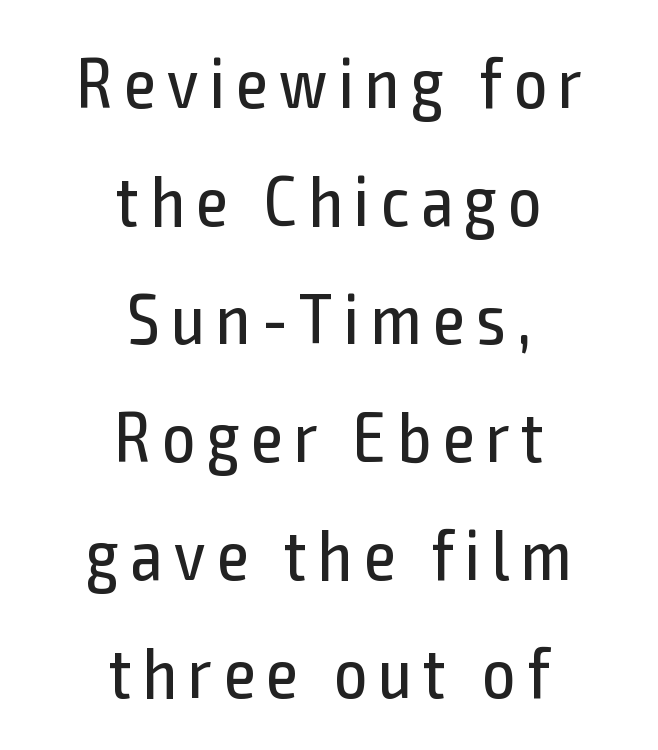
Q: Is the text bold? A: No.
Q: Is the text italic (slanted)? A: No, it is upright.
Q: Is the typeface a serif or a sans-serif typeface? A: Sans-serif.
Q: Is the text underlined? A: No.
Q: How is the paragraph aligned? A: Centered.
Q: Is the spacing between lines tight, normal or loose? A: Normal.
Q: Width (condensed, normal, or wide)? A: Condensed.
Q: x-height? A: Medium.
Q: Monospaced? A: No.
